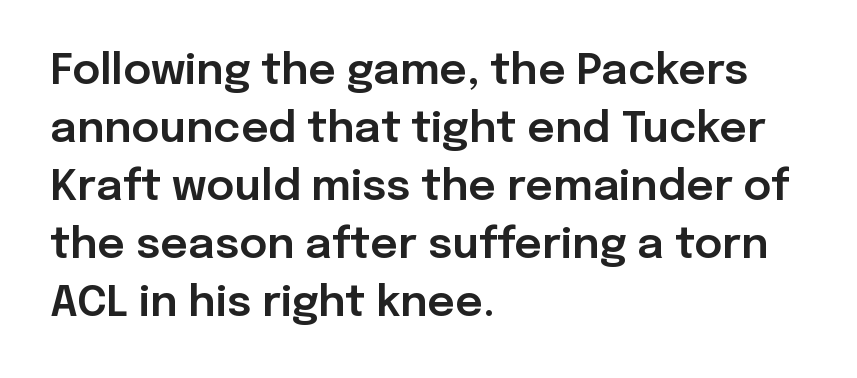
{"serif": "no", "italic": "no", "width": "normal", "stroke_contrast": "low", "x_height": "medium", "monospaced": "no", "underline": "no", "align": "left", "line_spacing": "normal", "line_spacing_ratio": 1.35, "letter_spacing": "normal", "letter_spacing_em": 0.0, "glyph_px": 43}
